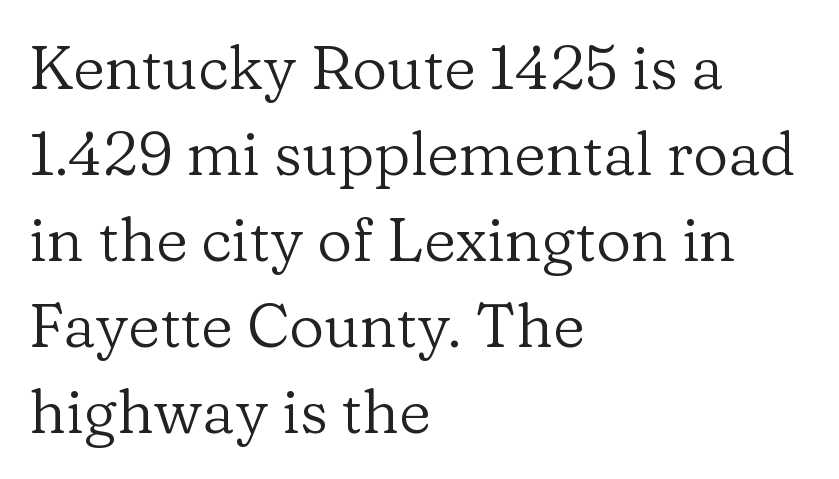
{"serif": "yes", "italic": "no", "bold": "no", "weight": "regular", "width": "normal", "stroke_contrast": "low", "x_height": "medium", "monospaced": "no", "underline": "no", "align": "left", "line_spacing": "normal", "line_spacing_ratio": 1.41, "letter_spacing": "normal", "letter_spacing_em": 0.0, "glyph_px": 61}
